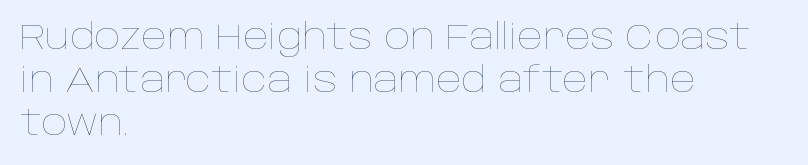
{"italic": "no", "bold": "no", "weight": "thin", "width": "normal", "stroke_contrast": "low", "x_height": "large", "monospaced": "no", "underline": "no", "align": "left", "line_spacing_ratio": 1.2, "letter_spacing": "normal", "letter_spacing_em": 0.0, "glyph_px": 36}
